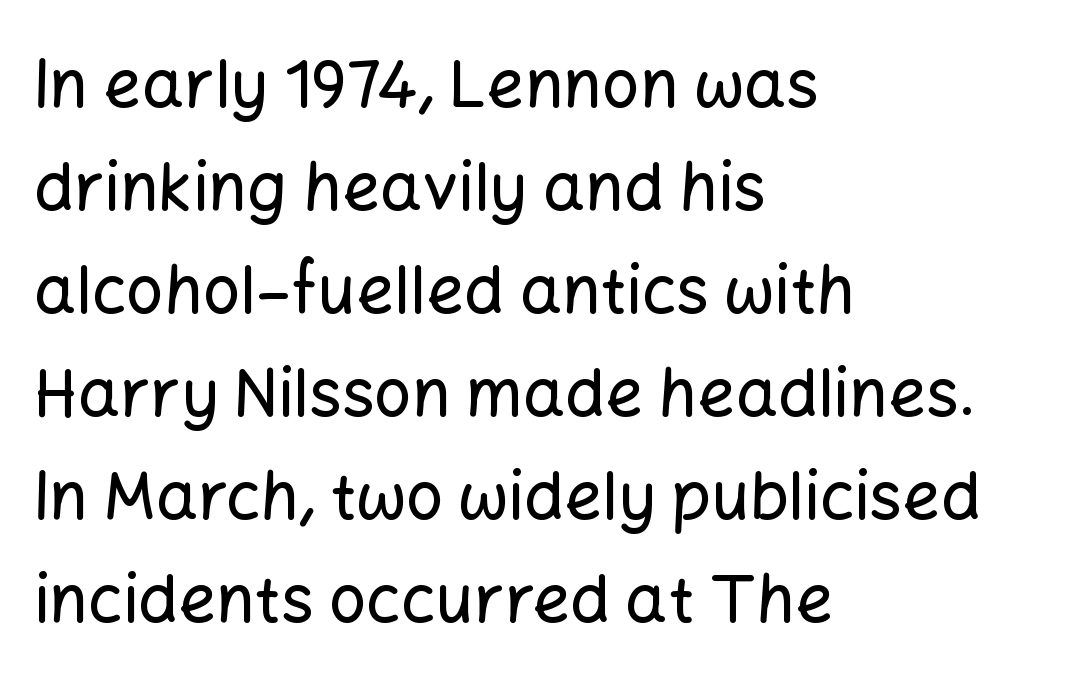
Posture: straight, roman, zero tilt. This rendering features lettering with no underline. A normal amount of white space separates one row of letters from the next. Grotesque or geometric, the face here clearly has no serifs.
